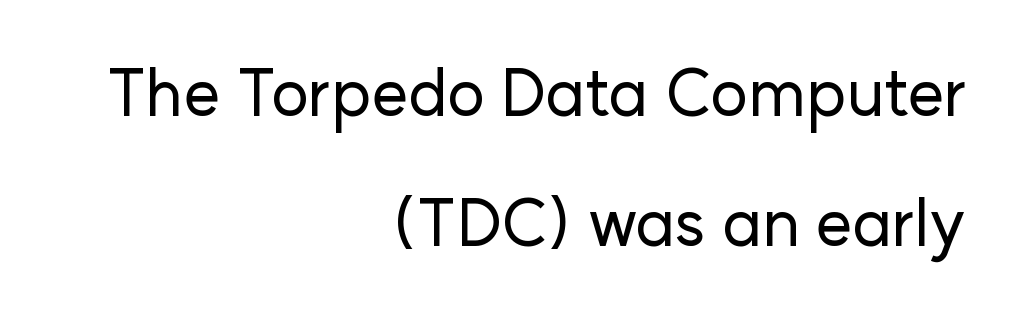
{"serif": "no", "italic": "no", "width": "normal", "stroke_contrast": "low", "x_height": "medium", "monospaced": "no", "underline": "no", "align": "right", "line_spacing": "loose", "line_spacing_ratio": 2.0, "letter_spacing": "normal", "letter_spacing_em": 0.0, "glyph_px": 65}
